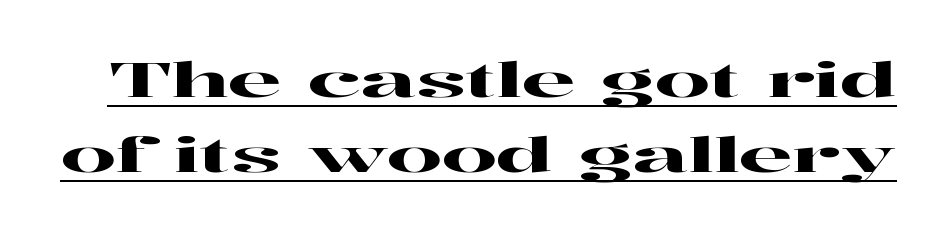
Q: Is the text italic (slanted)? A: No, it is upright.
Q: Is the typeface a serif or a sans-serif typeface? A: Serif.
Q: Is the text underlined? A: Yes.
Q: Is the spacing between letters normal or unusually wide? A: Normal.
Q: Is the spacing between lines tight, normal or loose? A: Normal.
Q: Width (condensed, normal, or wide)? A: Wide.
Q: Stroke contrast? A: High.
Q: x-height? A: Medium.
Q: Monospaced? A: No.
